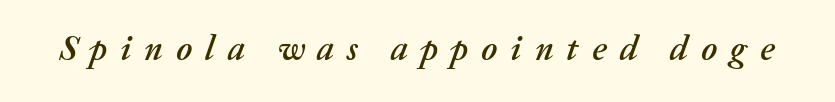
Q: Is the text italic (slanted)? A: Yes, it leans right by about 20 degrees.
Q: Is the text underlined? A: No.
Q: Is the spacing between letters normal or unusually wide? A: Unusually wide.
Q: Width (condensed, normal, or wide)? A: Normal.
Q: Stroke contrast? A: Medium.
Q: x-height? A: Medium.
Q: Monospaced? A: No.
